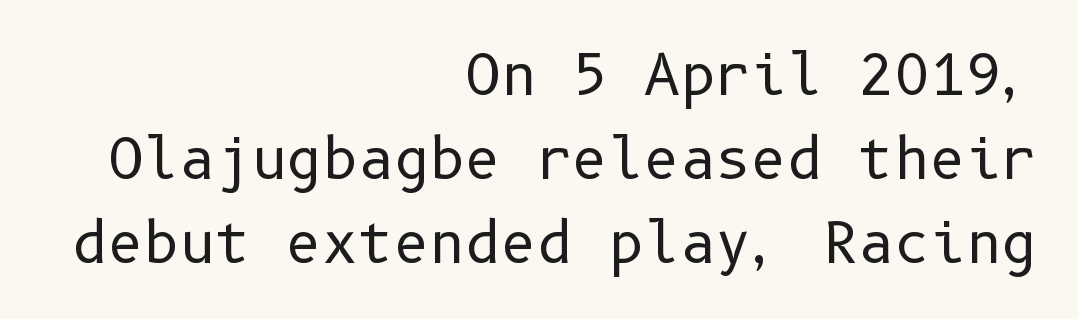
The image shows 55 px regular-weight sans-serif type, upright; set right-aligned, normal line spacing (1.53x), normal letter spacing, not underlined; low stroke contrast and a medium x-height.
